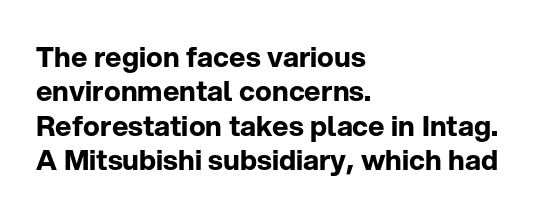
{"serif": "no", "italic": "no", "bold": "yes", "weight": "bold", "width": "normal", "stroke_contrast": "low", "x_height": "medium", "monospaced": "no", "underline": "no", "align": "left", "line_spacing_ratio": 1.23, "letter_spacing": "normal", "letter_spacing_em": 0.0, "glyph_px": 28}
